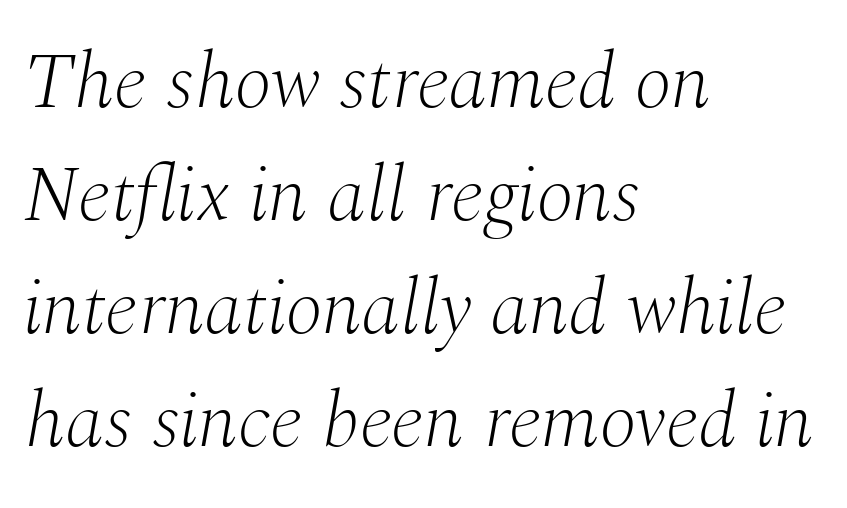
Q: Is the text bold? A: No.
Q: Is the text italic (slanted)? A: Yes, it leans right by about 10 degrees.
Q: Is the typeface a serif or a sans-serif typeface? A: Serif.
Q: Is the text underlined? A: No.
Q: How is the paragraph aligned? A: Left-aligned.
Q: Is the spacing between letters normal or unusually wide? A: Normal.
Q: Is the spacing between lines tight, normal or loose? A: Normal.
Q: Width (condensed, normal, or wide)? A: Normal.
Q: Stroke contrast? A: Medium.
Q: x-height? A: Medium.
Q: Monospaced? A: No.
